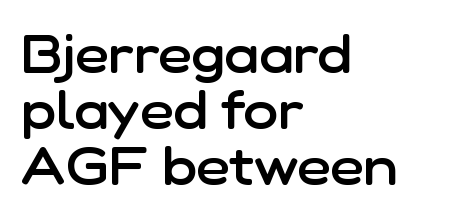
The image shows 52 px semibold sans-serif type, upright; set left-aligned, tight line spacing (1.08x), normal letter spacing, not underlined; low stroke contrast and a medium x-height.
